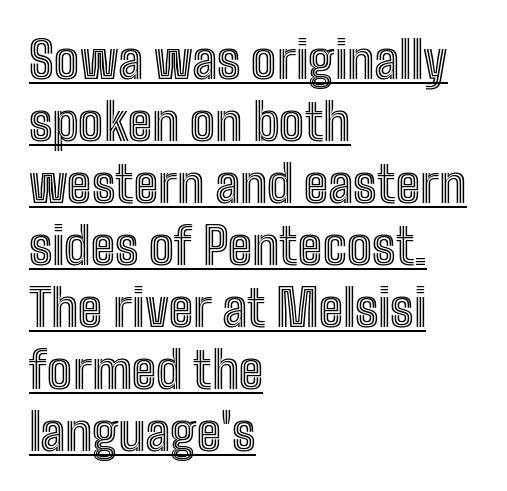
The image shows 50 px condensed type, upright; set left-aligned, line spacing 1.24x, normal letter spacing, underlined; a medium x-height.
